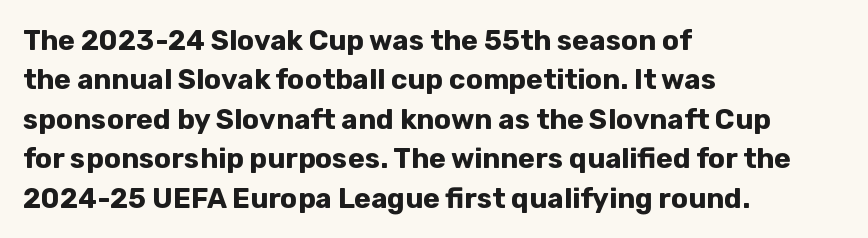
The image shows 28 px bold sans-serif type, upright; set left-aligned, normal line spacing (1.41x), normal letter spacing, not underlined; low stroke contrast and a medium x-height.
